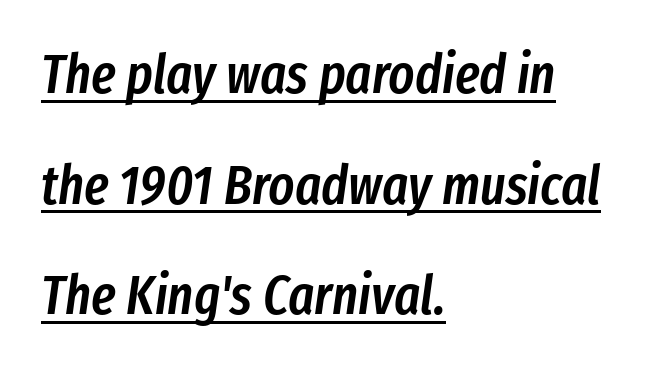
Q: Is the text bold? A: Semi-bold.
Q: Is the text italic (slanted)? A: Yes, it leans right by about 8 degrees.
Q: Is the text underlined? A: Yes.
Q: How is the paragraph aligned? A: Left-aligned.
Q: Is the spacing between letters normal or unusually wide? A: Normal.
Q: Is the spacing between lines tight, normal or loose? A: Loose.
Q: Width (condensed, normal, or wide)? A: Condensed.
Q: Stroke contrast? A: Low.
Q: x-height? A: Medium.
Q: Monospaced? A: No.
